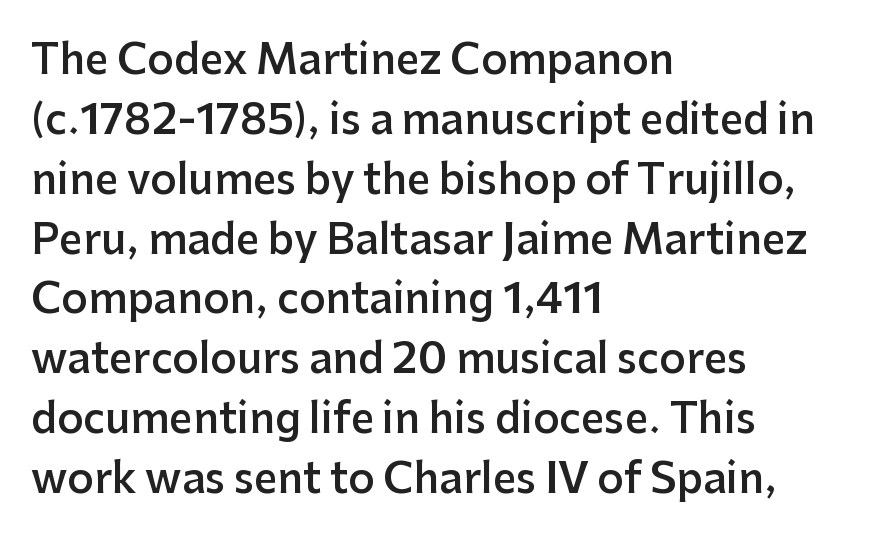
Q: Is the text bold? A: Semi-bold.
Q: Is the text italic (slanted)? A: No, it is upright.
Q: Is the typeface a serif or a sans-serif typeface? A: Sans-serif.
Q: Is the text underlined? A: No.
Q: How is the paragraph aligned? A: Left-aligned.
Q: Is the spacing between letters normal or unusually wide? A: Normal.
Q: Is the spacing between lines tight, normal or loose? A: Normal.
Q: Width (condensed, normal, or wide)? A: Normal.
Q: Stroke contrast? A: Low.
Q: x-height? A: Medium.
Q: Monospaced? A: No.
